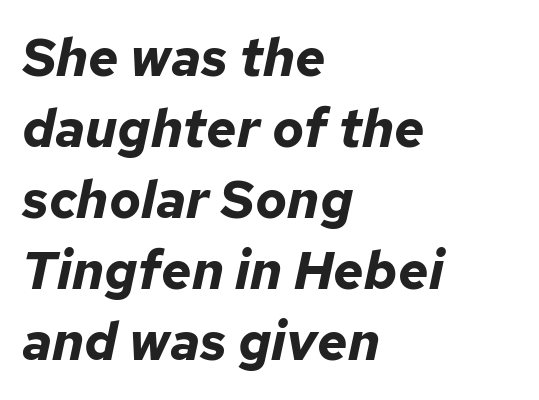
Q: Is the text bold? A: Yes.
Q: Is the text italic (slanted)? A: Yes, it leans right by about 12 degrees.
Q: Is the text underlined? A: No.
Q: How is the paragraph aligned? A: Left-aligned.
Q: Is the spacing between letters normal or unusually wide? A: Normal.
Q: Is the spacing between lines tight, normal or loose? A: Normal.
Q: Width (condensed, normal, or wide)? A: Normal.
Q: Stroke contrast? A: Low.
Q: x-height? A: Medium.
Q: Monospaced? A: No.
